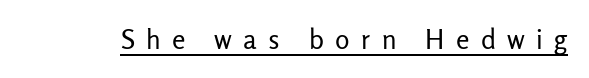
Q: Is the text bold? A: No.
Q: Is the text italic (slanted)? A: No, it is upright.
Q: Is the text underlined? A: Yes.
Q: Is the spacing between letters normal or unusually wide? A: Unusually wide.
